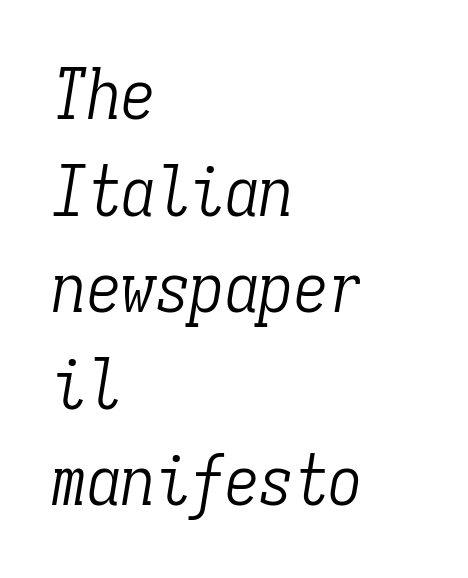
{"serif": "yes", "italic": "yes", "lean": "right", "slant_degrees": 9, "bold": "no", "weight": "light", "width": "condensed", "stroke_contrast": "low", "x_height": "medium", "monospaced": "yes", "underline": "no", "align": "left", "line_spacing": "normal", "line_spacing_ratio": 1.4, "letter_spacing": "normal", "letter_spacing_em": 0.0, "glyph_px": 69}
